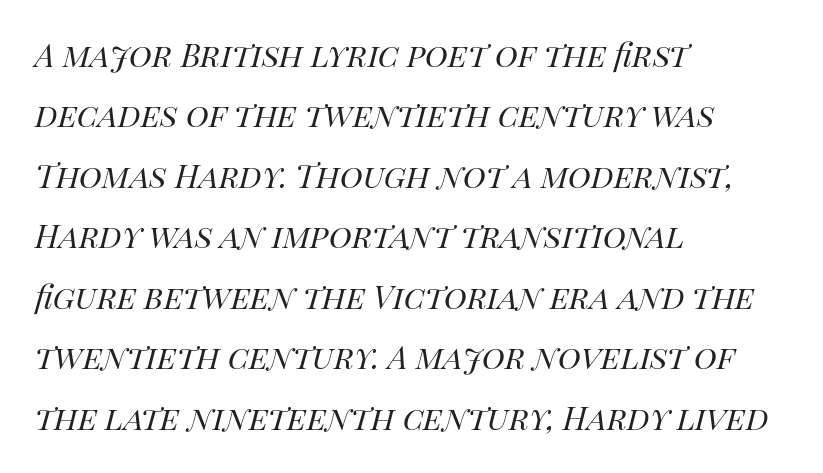
{"italic": "yes", "lean": "right", "slant_degrees": 14, "bold": "no", "weight": "regular", "width": "normal", "stroke_contrast": "high", "x_height": "large", "monospaced": "no", "underline": "no", "align": "left", "line_spacing": "normal", "line_spacing_ratio": 1.55, "letter_spacing": "normal", "letter_spacing_em": 0.0, "glyph_px": 39}
